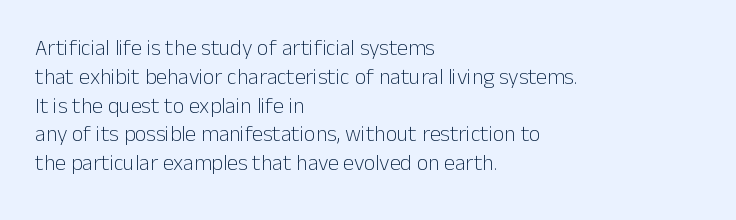
The image shows 22 px text type, upright; set left-aligned, normal line spacing (1.31x), normal letter spacing, not underlined.
